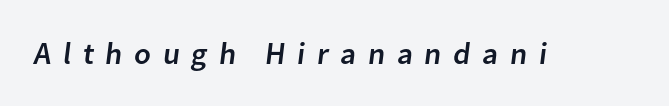
Q: Is the typeface a serif or a sans-serif typeface? A: Sans-serif.
Q: Is the text underlined? A: No.
Q: Is the spacing between letters normal or unusually wide? A: Unusually wide.
Q: Width (condensed, normal, or wide)? A: Normal.
Q: Stroke contrast? A: Low.
Q: x-height? A: Medium.
Q: Monospaced? A: No.
